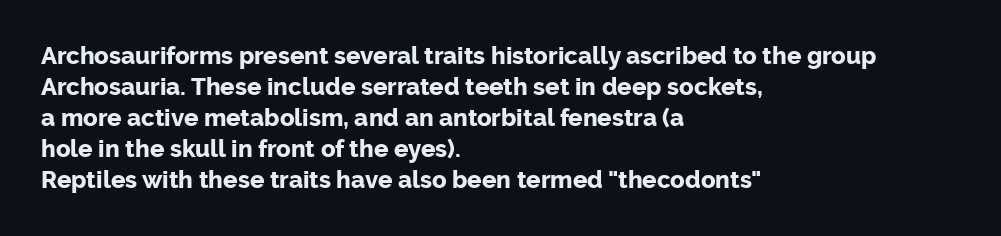
The image shows 24 px bold type, upright; set left-aligned, normal line spacing (1.29x), normal letter spacing, not underlined.
